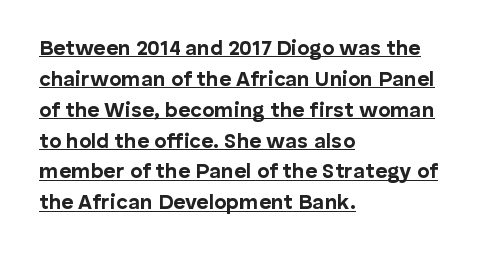
{"italic": "no", "bold": "yes", "underline": "yes", "align": "left", "line_spacing": "normal", "line_spacing_ratio": 1.47, "letter_spacing": "normal", "letter_spacing_em": 0.0, "glyph_px": 21}
